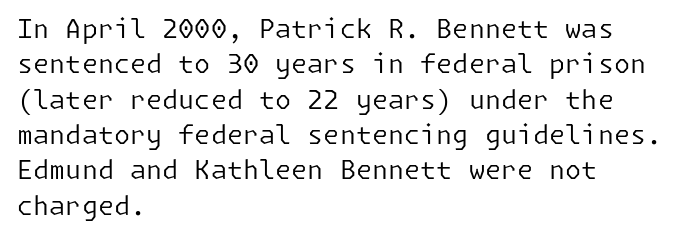
The image shows 26 px text type, upright; set left-aligned, normal line spacing (1.36x), normal letter spacing, not underlined.
